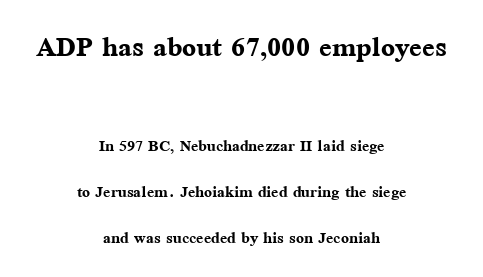
The image shows 37 px semibold serif type, upright; set centered, loose line spacing (2.2x), normal letter spacing, not underlined; the first (top) block is 1.76x larger; medium stroke contrast and a medium x-height.
